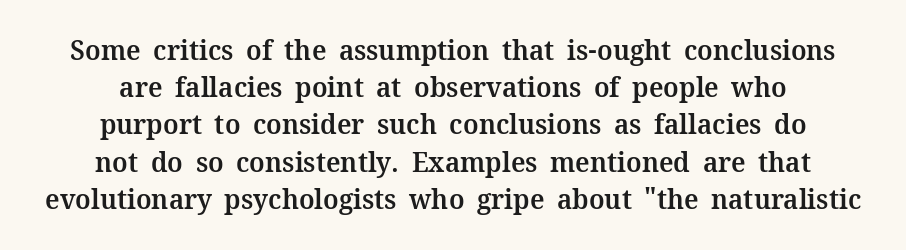
Q: Is the text bold? A: Semi-bold.
Q: Is the text italic (slanted)? A: No, it is upright.
Q: Is the typeface a serif or a sans-serif typeface? A: Serif.
Q: Is the text underlined? A: No.
Q: How is the paragraph aligned? A: Centered.
Q: Is the spacing between letters normal or unusually wide? A: Normal.
Q: Is the spacing between lines tight, normal or loose? A: Normal.
Q: Width (condensed, normal, or wide)? A: Normal.
Q: Stroke contrast? A: Medium.
Q: x-height? A: Medium.
Q: Monospaced? A: No.
